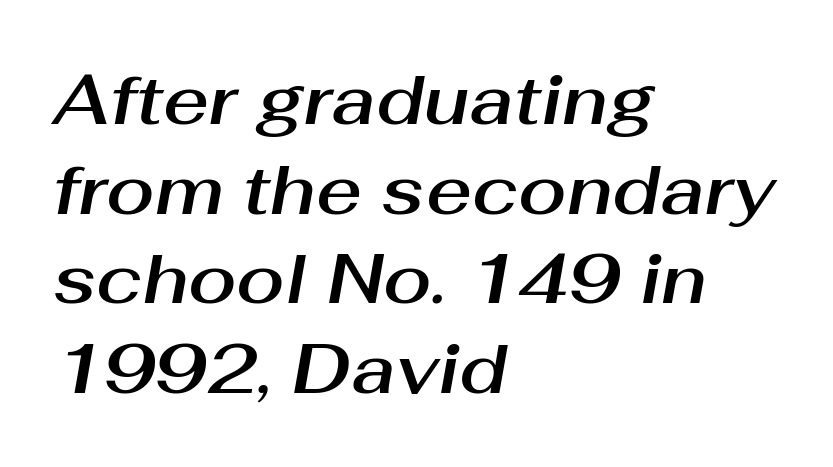
The image shows 70 px text type, italic (leaning right); set left-aligned, normal line spacing (1.28x), normal letter spacing, not underlined; medium stroke contrast and a medium x-height.
